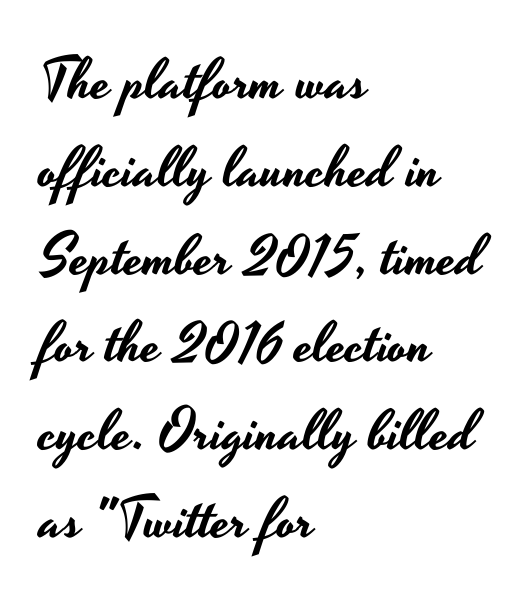
The rendering uses natural spacing where letterforms have individual widths. This rendering employs a face without finishing strokes, i.e., a sans-serif. A normal amount of white space separates one row of letters from the next. The letters sit at their default tracking, neither squeezed nor spread. The glyphs are unaccompanied by any horizontal stroke below them.
